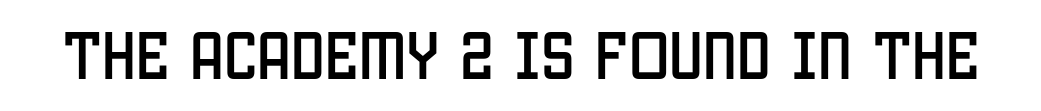
{"serif": "no", "italic": "no", "width": "condensed", "stroke_contrast": "low", "x_height": "large", "monospaced": "no", "underline": "no", "letter_spacing": "normal", "letter_spacing_em": 0.0, "glyph_px": 54}
